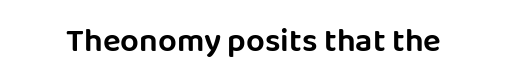
Q: Is the text italic (slanted)? A: No, it is upright.
Q: Is the typeface a serif or a sans-serif typeface? A: Sans-serif.
Q: Is the text underlined? A: No.
Q: Is the spacing between letters normal or unusually wide? A: Normal.
Q: Width (condensed, normal, or wide)? A: Normal.
Q: Stroke contrast? A: Low.
Q: x-height? A: Large.
Q: Monospaced? A: No.
